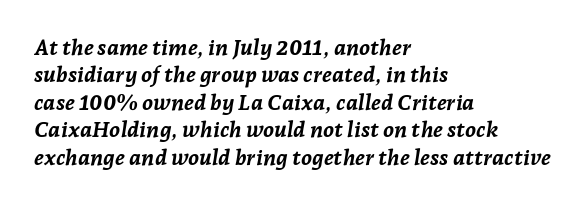
{"italic": "yes", "lean": "right", "slant_degrees": 7, "bold": "yes", "underline": "no", "align": "left", "line_spacing": "normal", "line_spacing_ratio": 1.25, "letter_spacing": "normal", "letter_spacing_em": 0.0, "glyph_px": 22}
